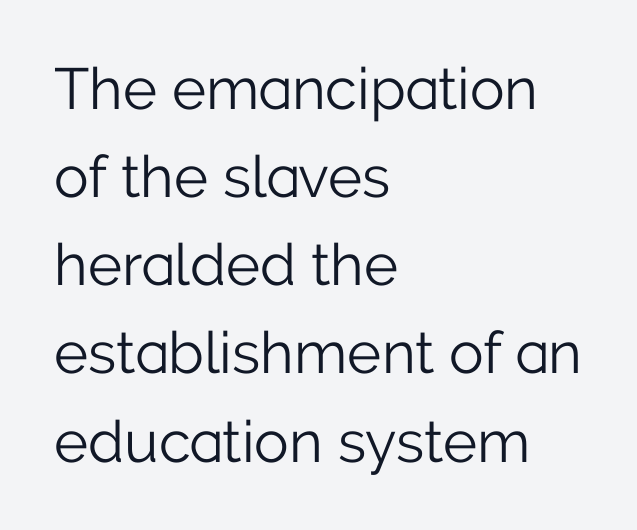
Spacing verdict: proportional, widths tailored to each character. Has an underline been added? It has not. The leading is moderate, giving the passage an even texture. The type sits square on the baseline with zero lean. Observe the ordinary spacing: letters are neighbours, not strangers.
